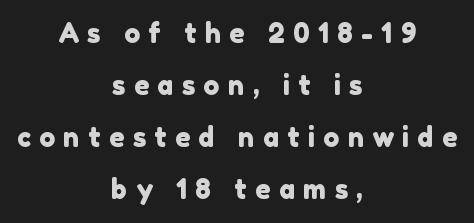
Q: Is the text underlined? A: No.
Q: How is the paragraph aligned? A: Centered.
Q: Is the spacing between letters normal or unusually wide? A: Unusually wide.
Q: Is the spacing between lines tight, normal or loose? A: Loose.
